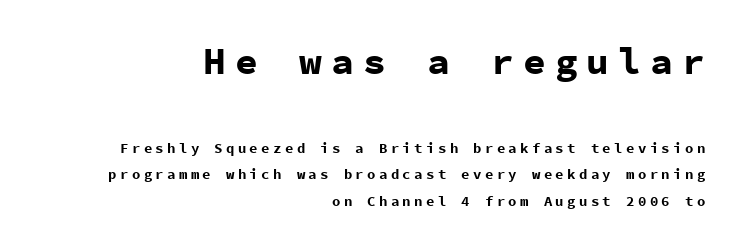
The image shows 38 px bold sans-serif type, upright, monospaced; set right-aligned, loose line spacing (1.9x), unusually wide letter spacing (+0.24 em), not underlined; the first (top) block is 2.71x larger; low stroke contrast and a medium x-height.
